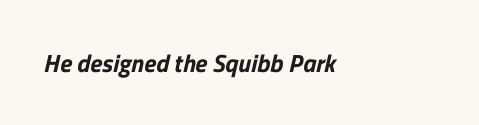
The image shows 25 px text type; set left-aligned, normal letter spacing, not underlined.
